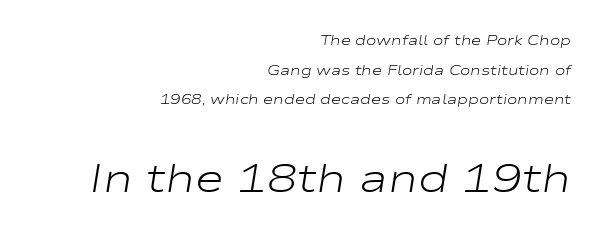
Q: Is the text bold? A: No.
Q: Is the text italic (slanted)? A: Yes, it leans right by about 9 degrees.
Q: Is the text underlined? A: No.
Q: How is the paragraph aligned? A: Right-aligned.
Q: Is the spacing between letters normal or unusually wide? A: Normal.
Q: Is the spacing between lines tight, normal or loose? A: Loose.
Q: Which block of text is set in a larger size, the first (top) or the second (bottom)? A: The second (bottom) one.
Q: Width (condensed, normal, or wide)? A: Wide.
Q: Stroke contrast? A: Low.
Q: x-height? A: Medium.
Q: Monospaced? A: No.
